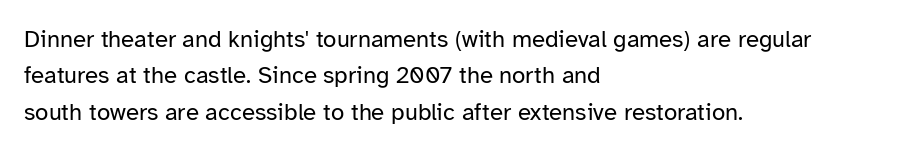
Q: Is the text bold? A: No.
Q: Is the text italic (slanted)? A: No, it is upright.
Q: Is the text underlined? A: No.
Q: How is the paragraph aligned? A: Left-aligned.
Q: Is the spacing between letters normal or unusually wide? A: Normal.
Q: Is the spacing between lines tight, normal or loose? A: Normal.
